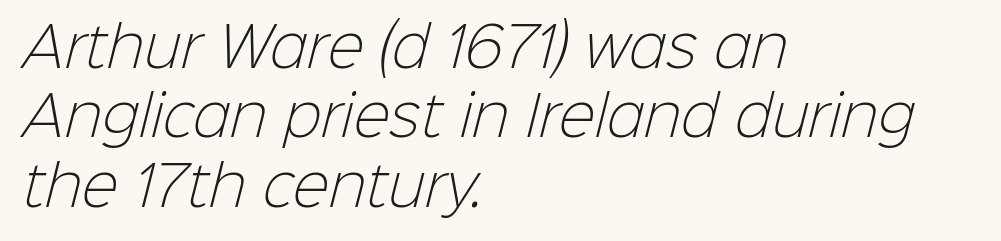
{"serif": "no", "bold": "no", "weight": "light", "width": "normal", "stroke_contrast": "low", "x_height": "medium", "monospaced": "no", "underline": "no", "align": "left", "line_spacing": "normal", "line_spacing_ratio": 1.26, "letter_spacing": "normal", "letter_spacing_em": 0.0, "glyph_px": 55}
